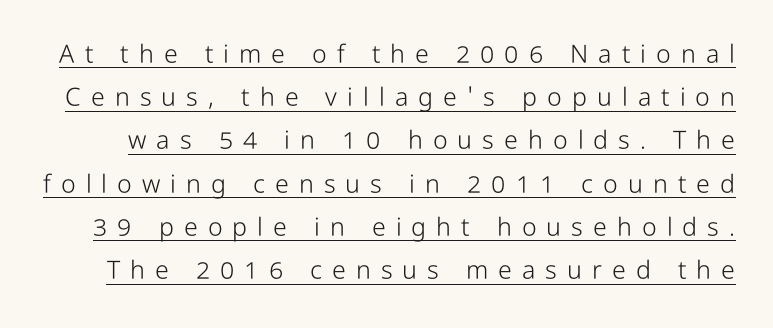
The image shows 25 px text type, upright; set line spacing 1.73x, unusually wide letter spacing (+0.4 em), underlined.
